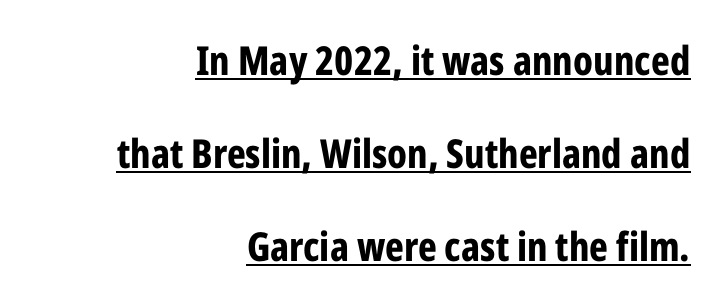
{"serif": "no", "italic": "no", "bold": "yes", "weight": "bold", "width": "condensed", "stroke_contrast": "low", "x_height": "medium", "monospaced": "no", "underline": "yes", "align": "right", "line_spacing": "loose", "line_spacing_ratio": 2.33, "letter_spacing": "normal", "letter_spacing_em": 0.0, "glyph_px": 40}
